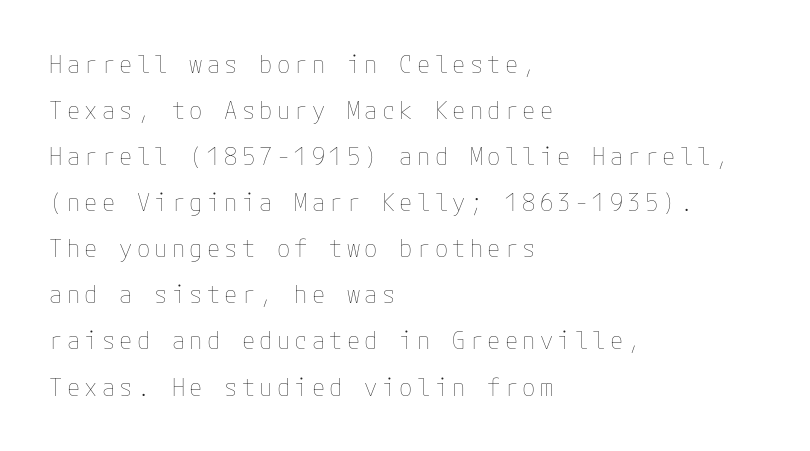
The image shows 24 px text type, upright; set left-aligned, loose line spacing (1.92x), not underlined.
